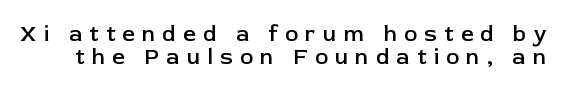
Q: Is the text bold? A: Semi-bold.
Q: Is the text italic (slanted)? A: No, it is upright.
Q: Is the text underlined? A: No.
Q: Is the spacing between letters normal or unusually wide? A: Unusually wide.
Q: Is the spacing between lines tight, normal or loose? A: Tight.
